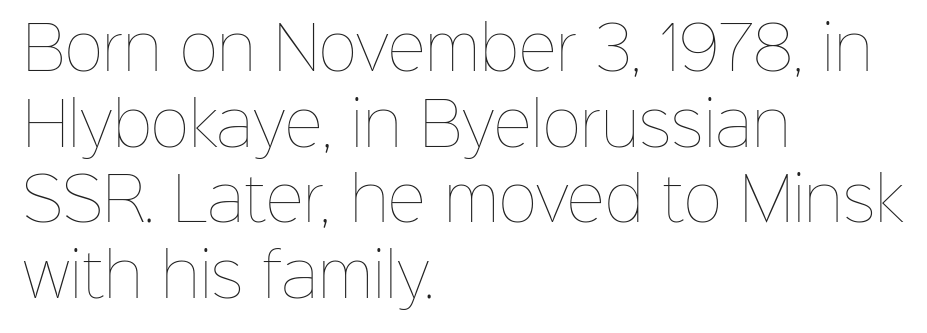
{"italic": "no", "bold": "no", "weight": "thin", "width": "normal", "stroke_contrast": "low", "x_height": "medium", "monospaced": "no", "underline": "no", "align": "left", "line_spacing": "normal", "line_spacing_ratio": 1.28, "letter_spacing": "normal", "letter_spacing_em": 0.0, "glyph_px": 59}
